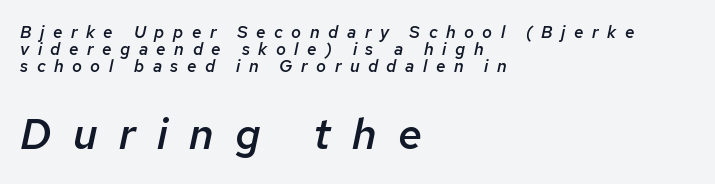
Is this a fixed-width face? No — the glyphs have proportional, varying widths. These words are printed semibold, heavier than regular yet not bold. This layout puts the modest block above and the oversized block below. Unmarked baselines from the first word to the last.
